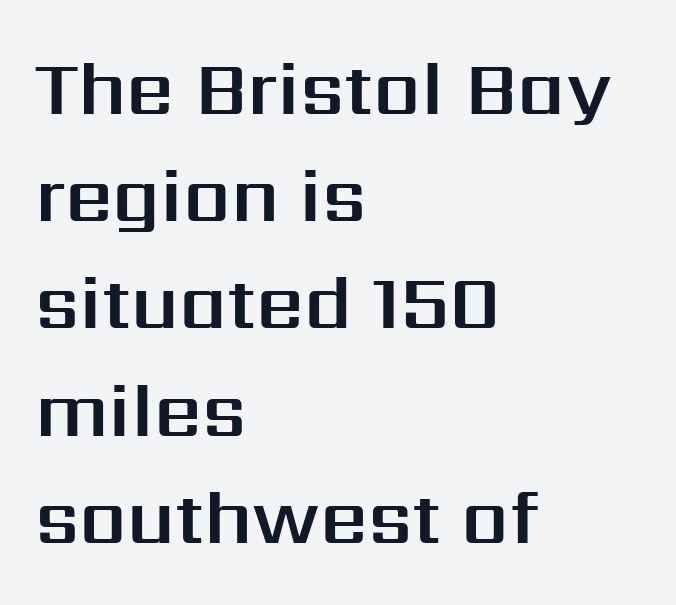
The image shows 75 px sans-serif type, upright; set left-aligned, normal line spacing (1.43x), normal letter spacing, not underlined; medium stroke contrast and a medium x-height.
